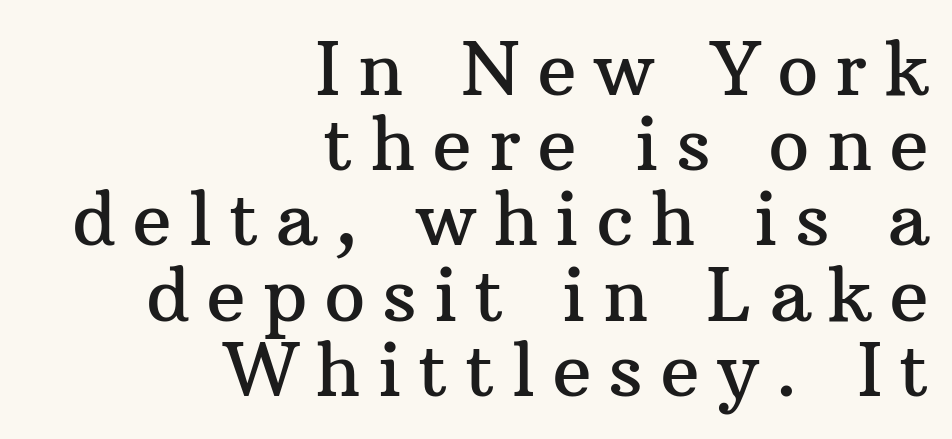
Q: Is the text italic (slanted)? A: No, it is upright.
Q: Is the typeface a serif or a sans-serif typeface? A: Serif.
Q: Is the text underlined? A: No.
Q: How is the paragraph aligned? A: Right-aligned.
Q: Is the spacing between letters normal or unusually wide? A: Unusually wide.
Q: Is the spacing between lines tight, normal or loose? A: Tight.
Q: Width (condensed, normal, or wide)? A: Normal.
Q: Stroke contrast? A: Medium.
Q: x-height? A: Medium.
Q: Monospaced? A: No.
